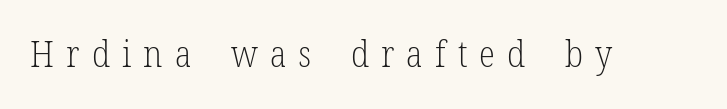
Q: Is the text bold? A: No.
Q: Is the text italic (slanted)? A: No, it is upright.
Q: Is the typeface a serif or a sans-serif typeface? A: Serif.
Q: Is the text underlined? A: No.
Q: Is the spacing between letters normal or unusually wide? A: Unusually wide.
Q: Width (condensed, normal, or wide)? A: Condensed.
Q: Stroke contrast? A: Low.
Q: x-height? A: Medium.
Q: Monospaced? A: No.
